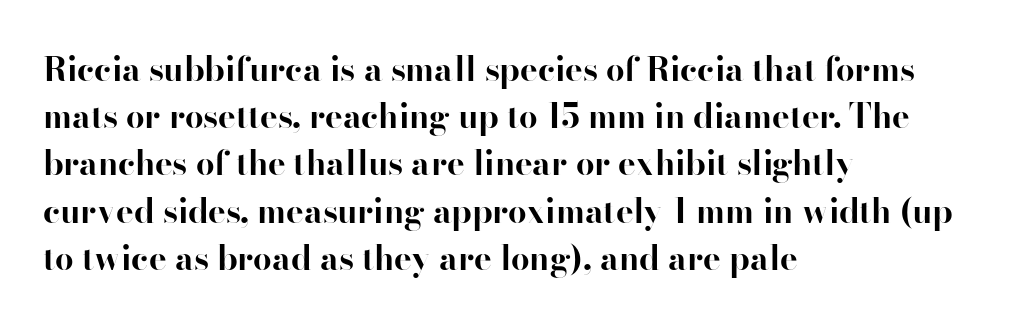
Q: Is the text bold? A: Yes.
Q: Is the text italic (slanted)? A: No, it is upright.
Q: Is the typeface a serif or a sans-serif typeface? A: Serif.
Q: Is the text underlined? A: No.
Q: How is the paragraph aligned? A: Left-aligned.
Q: Is the spacing between letters normal or unusually wide? A: Normal.
Q: Is the spacing between lines tight, normal or loose? A: Normal.
Q: Width (condensed, normal, or wide)? A: Normal.
Q: Stroke contrast? A: High.
Q: x-height? A: Small.
Q: Monospaced? A: No.
